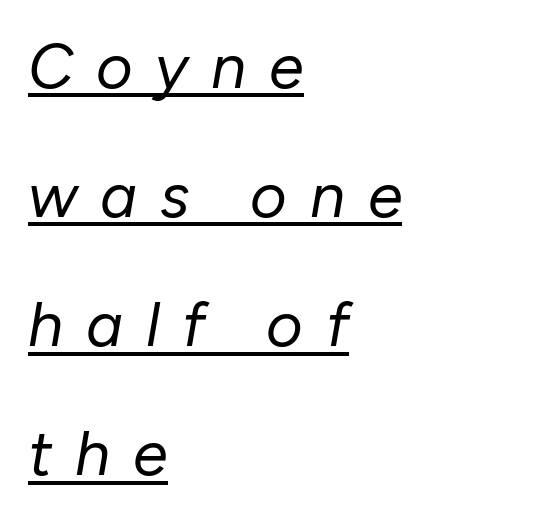
Q: Is the text bold? A: No.
Q: Is the text italic (slanted)? A: Yes, it leans right by about 10 degrees.
Q: Is the text underlined? A: Yes.
Q: How is the paragraph aligned? A: Left-aligned.
Q: Is the spacing between letters normal or unusually wide? A: Unusually wide.
Q: Is the spacing between lines tight, normal or loose? A: Loose.
Q: Width (condensed, normal, or wide)? A: Normal.
Q: Stroke contrast? A: Low.
Q: x-height? A: Medium.
Q: Monospaced? A: No.
